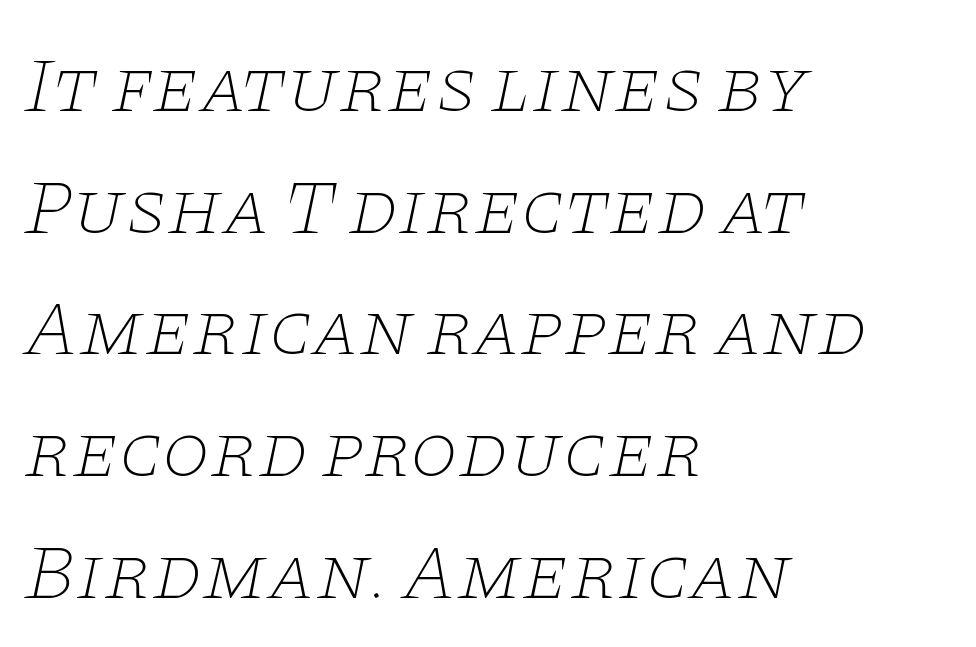
{"serif": "yes", "italic": "yes", "lean": "right", "slant_degrees": 11, "bold": "no", "weight": "thin", "width": "wide", "stroke_contrast": "low", "x_height": "large", "monospaced": "no", "underline": "no", "align": "left", "line_spacing": "normal", "line_spacing_ratio": 1.56, "letter_spacing": "normal", "letter_spacing_em": 0.0, "glyph_px": 78}
